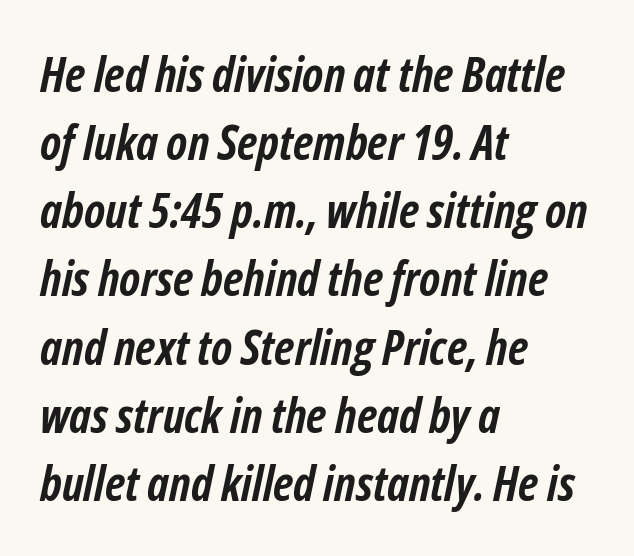
The image shows 48 px semibold, condensed type, italic (leaning right); set left-aligned, normal line spacing (1.42x), normal letter spacing, not underlined; low stroke contrast and a medium x-height.
